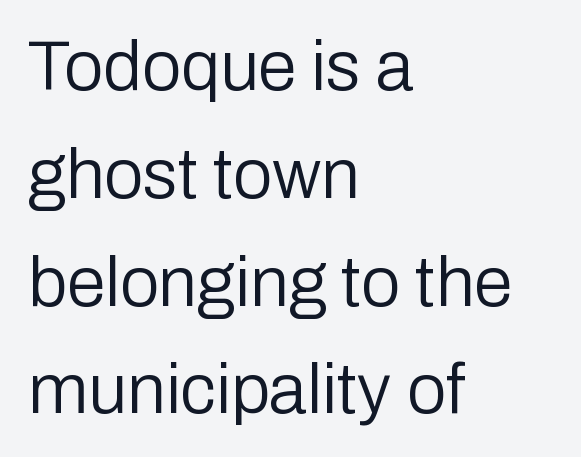
Q: Is the text bold? A: No.
Q: Is the text italic (slanted)? A: No, it is upright.
Q: Is the typeface a serif or a sans-serif typeface? A: Sans-serif.
Q: Is the text underlined? A: No.
Q: How is the paragraph aligned? A: Left-aligned.
Q: Is the spacing between letters normal or unusually wide? A: Normal.
Q: Is the spacing between lines tight, normal or loose? A: Normal.
Q: Width (condensed, normal, or wide)? A: Normal.
Q: Stroke contrast? A: Low.
Q: x-height? A: Medium.
Q: Monospaced? A: No.
